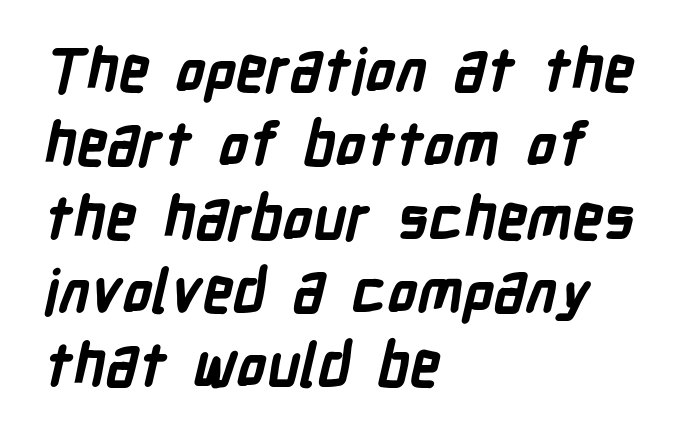
{"serif": "no", "bold": "yes", "weight": "bold", "width": "condensed", "stroke_contrast": "low", "x_height": "medium", "monospaced": "no", "underline": "no", "align": "left", "line_spacing_ratio": 1.23, "letter_spacing": "normal", "letter_spacing_em": 0.0, "glyph_px": 60}
